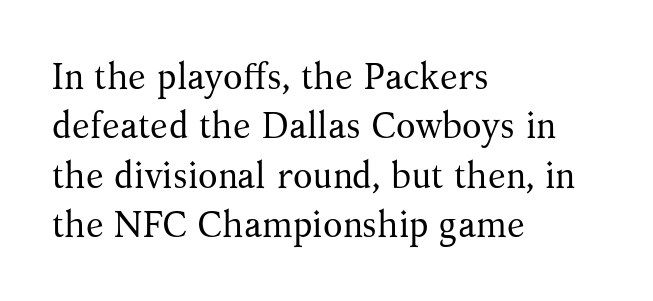
{"serif": "yes", "italic": "no", "bold": "no", "weight": "regular", "width": "normal", "stroke_contrast": "medium", "x_height": "medium", "monospaced": "no", "underline": "no", "align": "left", "line_spacing": "normal", "line_spacing_ratio": 1.37, "letter_spacing": "normal", "letter_spacing_em": 0.0, "glyph_px": 36}
